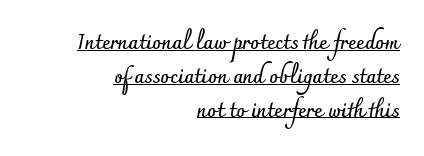
Q: Is the text bold? A: Yes.
Q: Is the text italic (slanted)? A: Yes.
Q: Is the text underlined? A: Yes.
Q: How is the paragraph aligned? A: Right-aligned.
Q: Is the spacing between letters normal or unusually wide? A: Normal.
Q: Is the spacing between lines tight, normal or loose? A: Normal.
